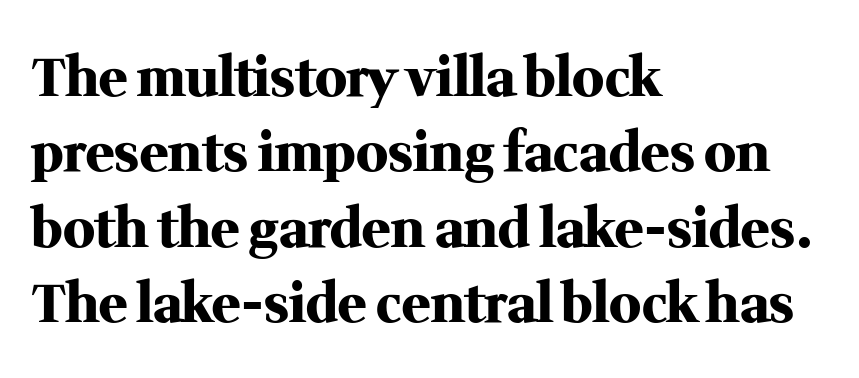
Unmarked baselines from the first word to the last. Is there much room between lines? A standard amount, neither cramped nor airy. What weight is shown? A full bold with thick strokes. The typography opts for an upright posture over an oblique one.
